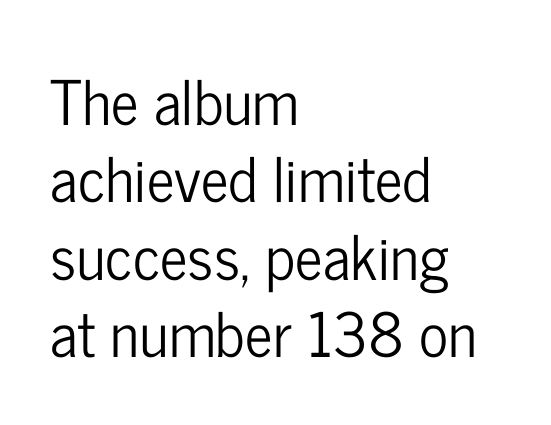
{"serif": "no", "italic": "no", "width": "condensed", "stroke_contrast": "low", "x_height": "medium", "monospaced": "no", "underline": "no", "align": "left", "line_spacing": "normal", "line_spacing_ratio": 1.27, "letter_spacing": "normal", "letter_spacing_em": 0.0, "glyph_px": 61}
